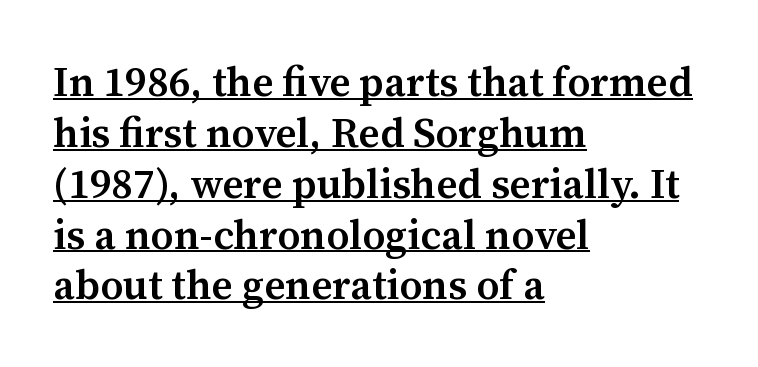
The image shows 41 px semibold serif type, upright; set left-aligned, line spacing 1.24x, normal letter spacing, underlined; medium stroke contrast and a medium x-height.
